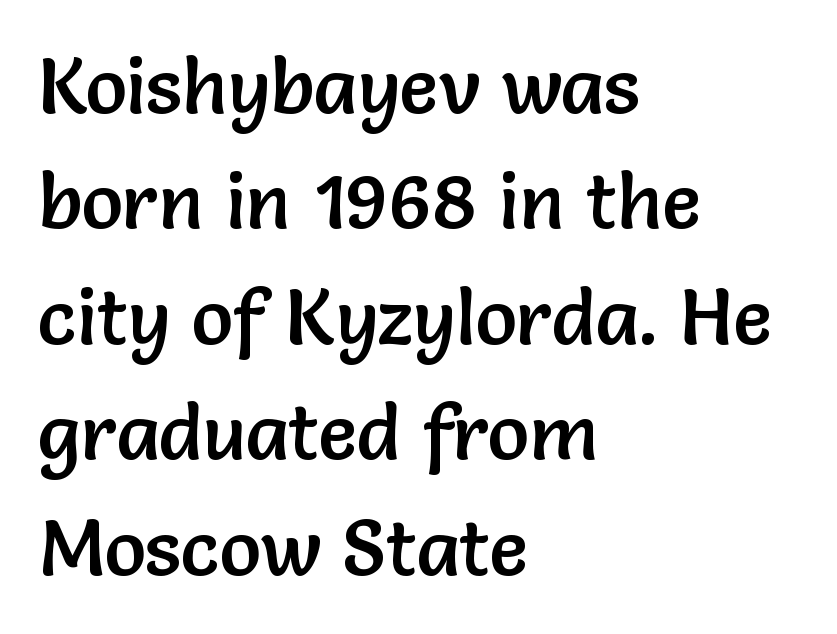
Quick note: not italic, upright. Look at the tracking — it's just the regular setting, nothing added. The setting favours the left margin, as ordinary paragraphs usually do. The zone under the glyphs is completely vacant. The line-height multiplier appears to be the usual default.
